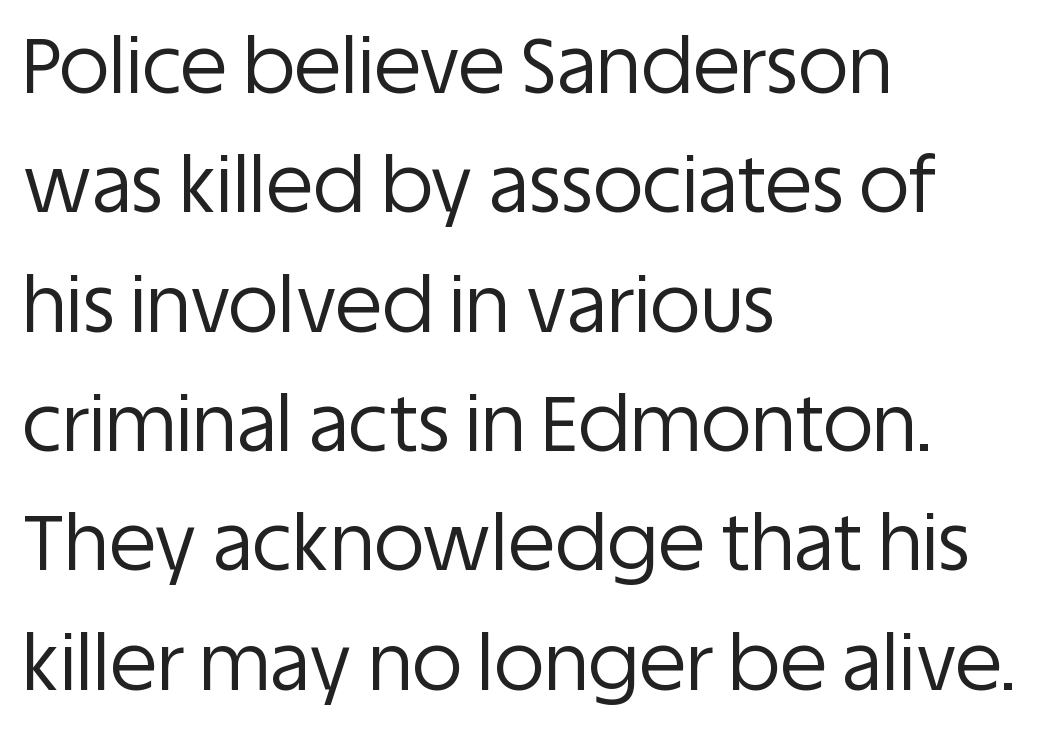
The image shows 77 px regular-weight sans-serif type, upright; set left-aligned, normal line spacing (1.55x), normal letter spacing, not underlined; low stroke contrast and a large x-height.
